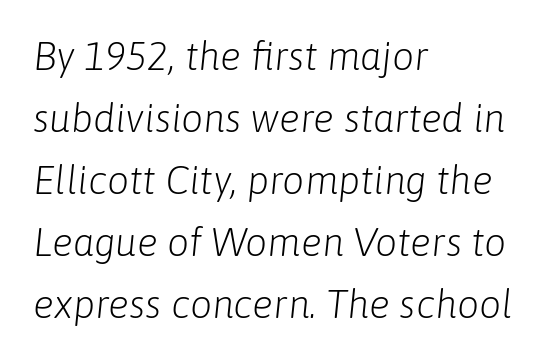
The image shows 39 px light type, italic (leaning right); set left-aligned, normal line spacing (1.59x), normal letter spacing, not underlined; low stroke contrast and a medium x-height.
